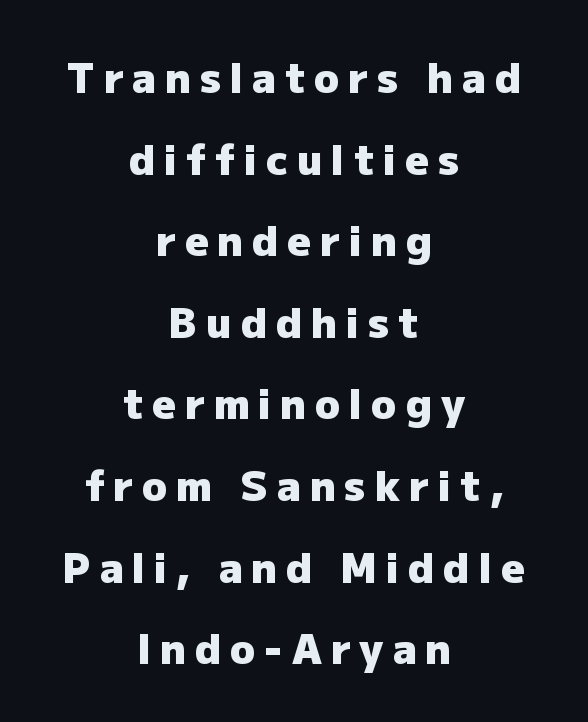
{"serif": "no", "italic": "no", "bold": "yes", "weight": "heavy", "width": "normal", "stroke_contrast": "low", "x_height": "medium", "monospaced": "no", "underline": "no", "align": "center", "line_spacing": "loose", "line_spacing_ratio": 1.99, "letter_spacing": "wide", "letter_spacing_em": 0.22, "glyph_px": 41}
